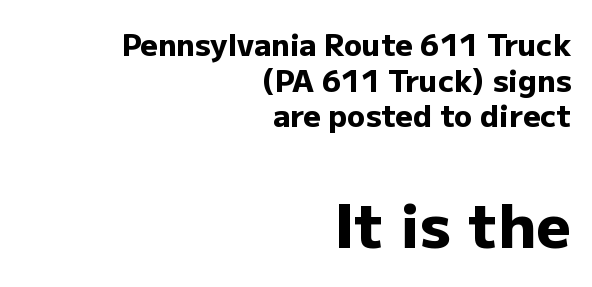
Q: Is the text bold? A: Yes.
Q: Is the text italic (slanted)? A: No, it is upright.
Q: Is the typeface a serif or a sans-serif typeface? A: Sans-serif.
Q: Is the text underlined? A: No.
Q: How is the paragraph aligned? A: Right-aligned.
Q: Is the spacing between letters normal or unusually wide? A: Normal.
Q: Which block of text is set in a larger size, the first (top) or the second (bottom)? A: The second (bottom) one.
Q: Width (condensed, normal, or wide)? A: Normal.
Q: Stroke contrast? A: Low.
Q: x-height? A: Medium.
Q: Monospaced? A: No.
